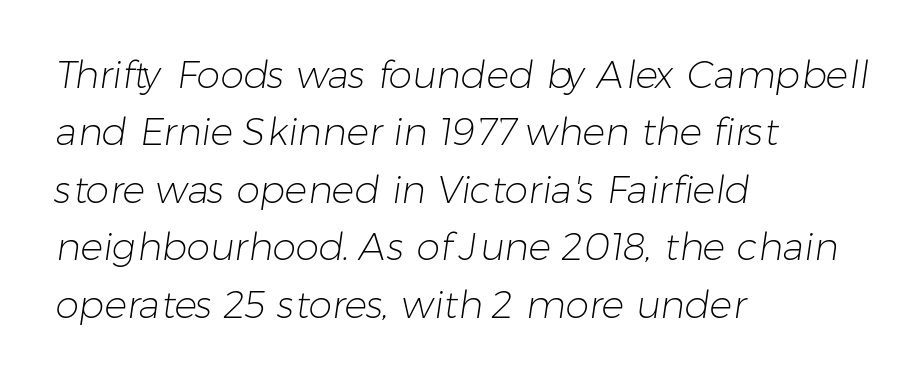
{"serif": "no", "bold": "no", "weight": "light", "width": "normal", "stroke_contrast": "low", "x_height": "medium", "monospaced": "no", "underline": "no", "align": "left", "line_spacing": "normal", "line_spacing_ratio": 1.51, "letter_spacing": "normal", "letter_spacing_em": 0.0, "glyph_px": 38}
